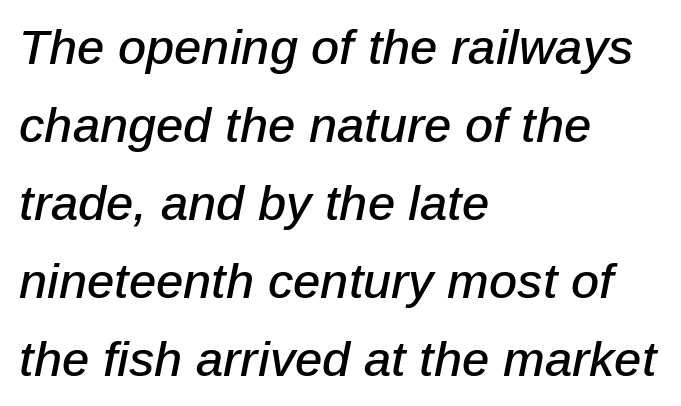
{"italic": "yes", "lean": "right", "slant_degrees": 12, "width": "normal", "stroke_contrast": "low", "x_height": "medium", "monospaced": "no", "underline": "no", "align": "left", "line_spacing": "normal", "line_spacing_ratio": 1.59, "letter_spacing": "normal", "letter_spacing_em": 0.0, "glyph_px": 49}
